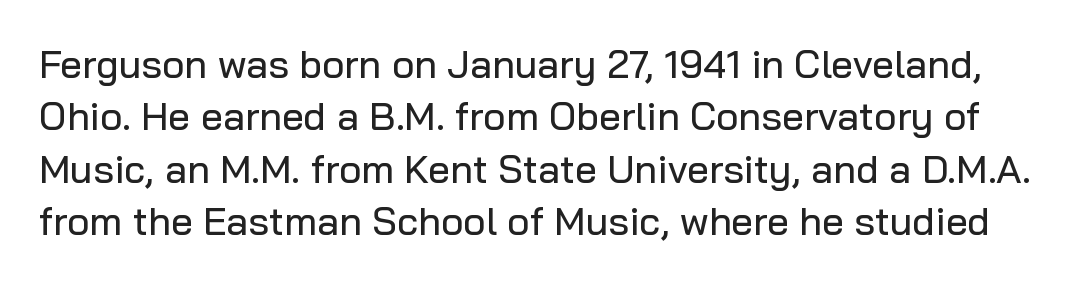
{"serif": "no", "italic": "no", "width": "normal", "stroke_contrast": "low", "x_height": "medium", "monospaced": "no", "underline": "no", "line_spacing": "normal", "line_spacing_ratio": 1.34, "letter_spacing": "normal", "letter_spacing_em": 0.0, "glyph_px": 39}
